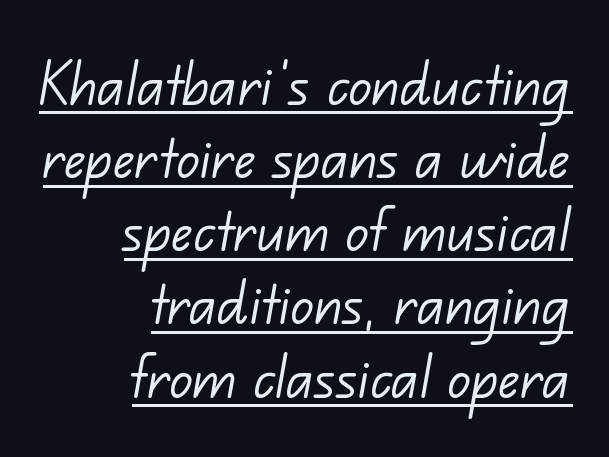
The block of text is dense from top to bottom, with scant space between rows. Unlike a traditional serif, this face leaves its strokes unadorned. The weight tops out at a normal text grade. The typesetter chose a ragged-left arrangement here.
